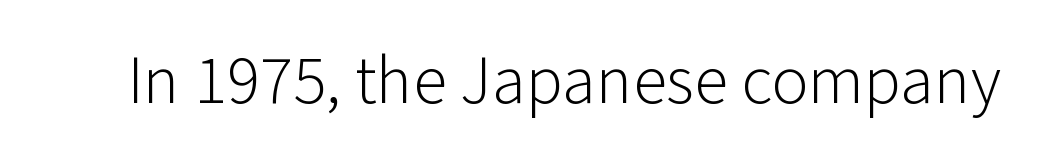
Q: Is the text bold? A: No.
Q: Is the text italic (slanted)? A: No, it is upright.
Q: Is the typeface a serif or a sans-serif typeface? A: Sans-serif.
Q: Is the text underlined? A: No.
Q: Is the spacing between letters normal or unusually wide? A: Normal.
Q: Width (condensed, normal, or wide)? A: Normal.
Q: Stroke contrast? A: Low.
Q: x-height? A: Medium.
Q: Monospaced? A: No.
